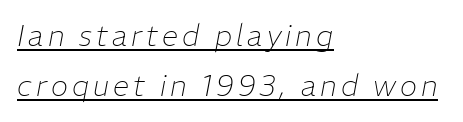
The letters look calm and open, with moderate or lighter stems. Yep, that's italic — everything's leaning. The face used here is proportionally spaced, like ordinary book or web type. Caption: lettering with a line underneath. Compared with a centered layout, this one pins lines to the left instead.
